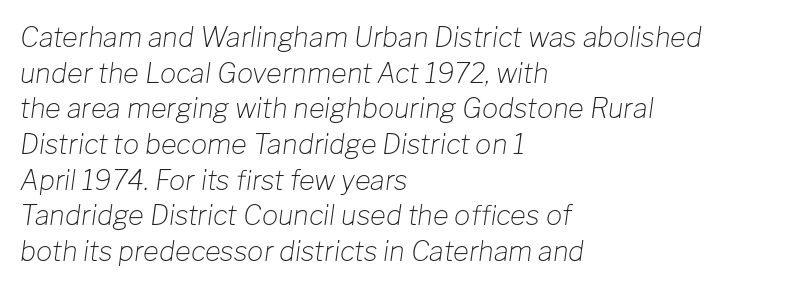
A bare baseline throughout the passage. On a weight scale, this lands at 450 or below. Characters are canted at an angle relative to the baseline's perpendicular. Observe the ordinary spacing: letters are neighbours, not strangers. One glance says typical: line gaps are just what's usual. Does the copy run flush right? No — it runs flush left.
